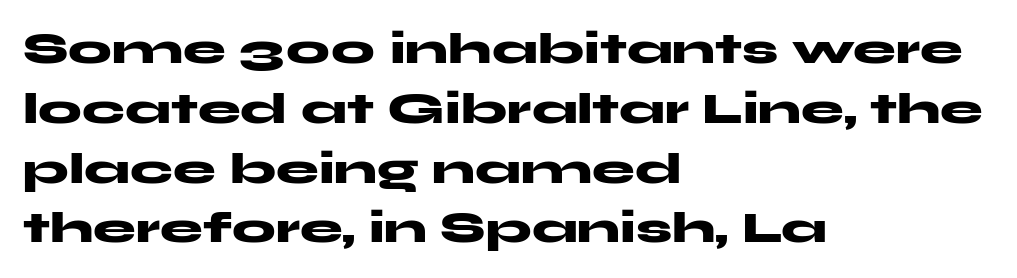
Thick stems and heavy bowls — unmistakably bold. Beneath every word, the page is bare. Italic: no, the glyphs are upright roman. The lines are quadded left.
